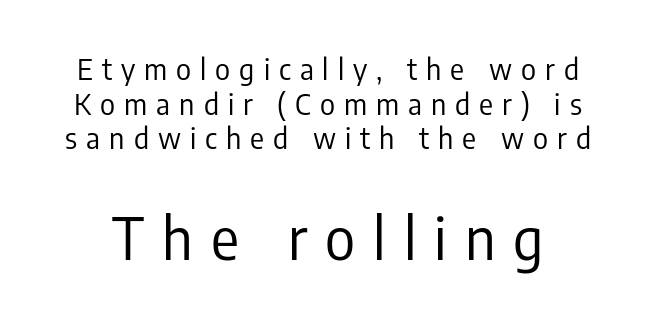
{"serif": "no", "italic": "no", "bold": "no", "weight": "regular", "width": "condensed", "stroke_contrast": "low", "x_height": "medium", "monospaced": "no", "underline": "no", "line_spacing_ratio": 1.19, "letter_spacing": "wide", "letter_spacing_em": 0.31, "larger_block": "second", "size_ratio": 2.0, "glyph_px": 58}
